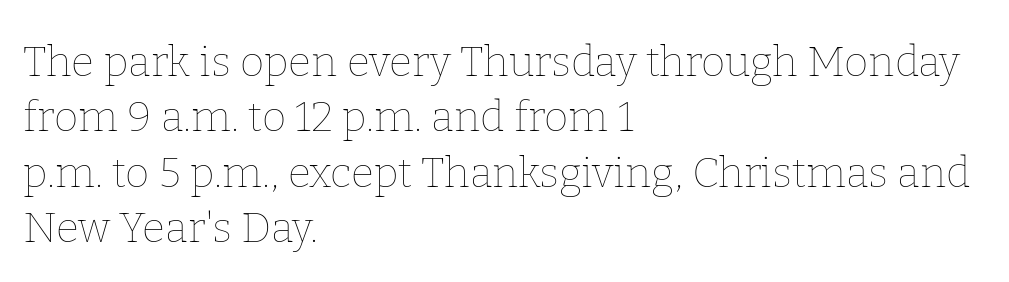
This rendering uses left alignment, leaving the right contour irregular. The letters look calm and open, with moderate or lighter stems. The rendering keeps characters at their native spacing. Underlining? Definitely not there. This sample uses an upright cut, with every glyph sitting square on the baseline. Is this a fixed-width face? No — the glyphs have proportional, varying widths.
